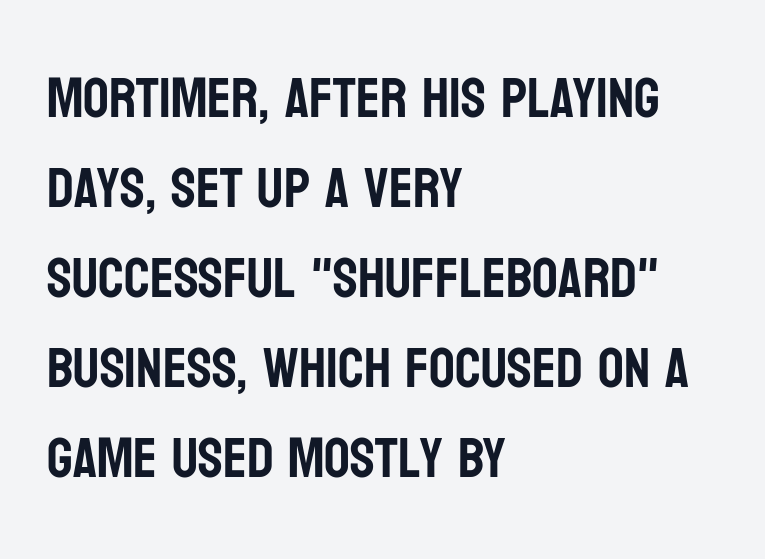
The image shows 57 px condensed sans-serif type, upright; set left-aligned, normal line spacing (1.58x), normal letter spacing, not underlined; low stroke contrast and a large x-height.
